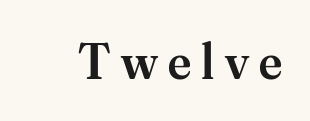
{"serif": "yes", "italic": "no", "bold": "semi", "weight": "semibold", "width": "normal", "stroke_contrast": "medium", "x_height": "small", "monospaced": "no", "underline": "no", "letter_spacing": "wide", "letter_spacing_em": 0.2, "glyph_px": 52}
